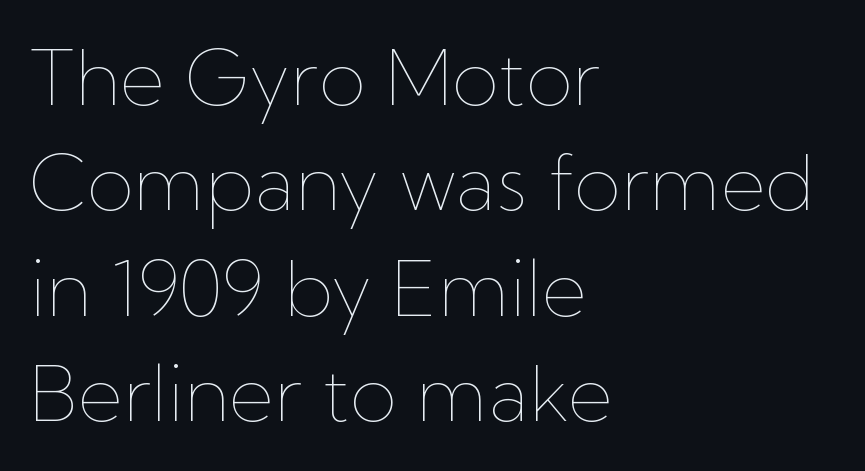
{"italic": "no", "bold": "no", "weight": "thin", "width": "normal", "stroke_contrast": "low", "x_height": "medium", "monospaced": "no", "underline": "no", "align": "left", "line_spacing": "normal", "line_spacing_ratio": 1.37, "letter_spacing": "normal", "letter_spacing_em": 0.0, "glyph_px": 77}
